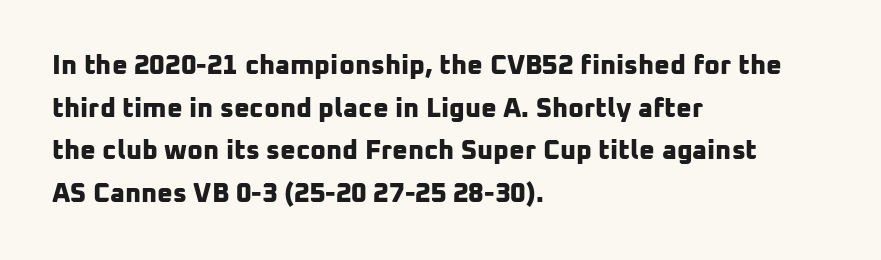
Q: Is the text bold? A: Yes.
Q: Is the text underlined? A: No.
Q: How is the paragraph aligned? A: Left-aligned.
Q: Is the spacing between letters normal or unusually wide? A: Normal.
Q: Is the spacing between lines tight, normal or loose? A: Normal.
